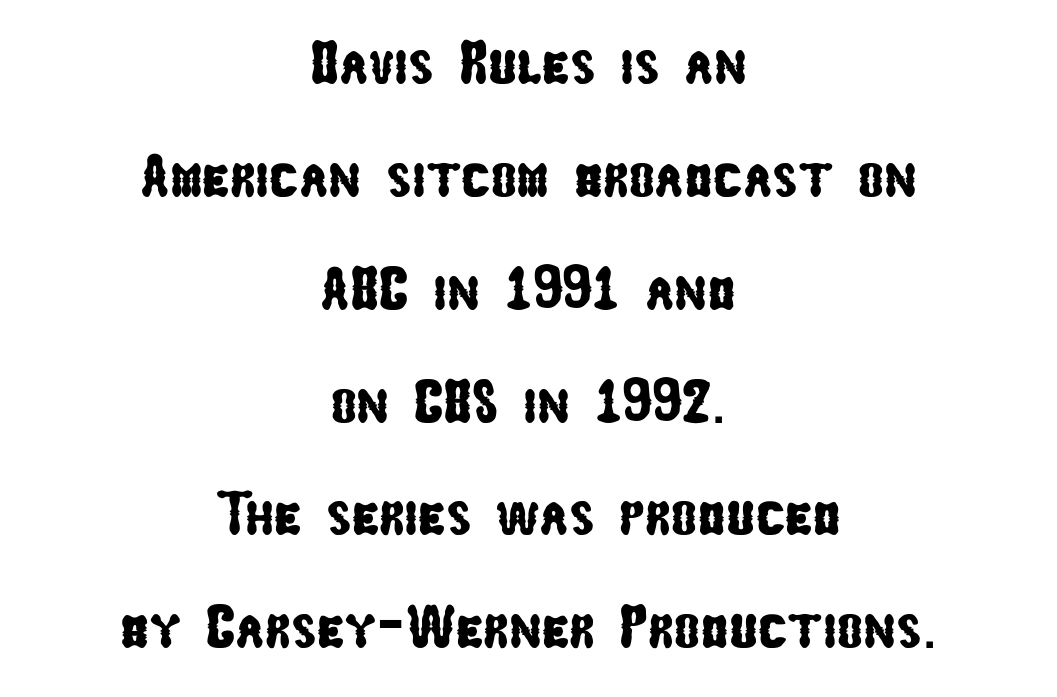
I'd call this a sans setting — the letters go barefoot. These lines are rendered in a variable-pitch font. The type is set solid horizontally, with unmodified tracking. Caption: multi-line text, centered on the measure. Check the space under the baseline: it is left empty.
